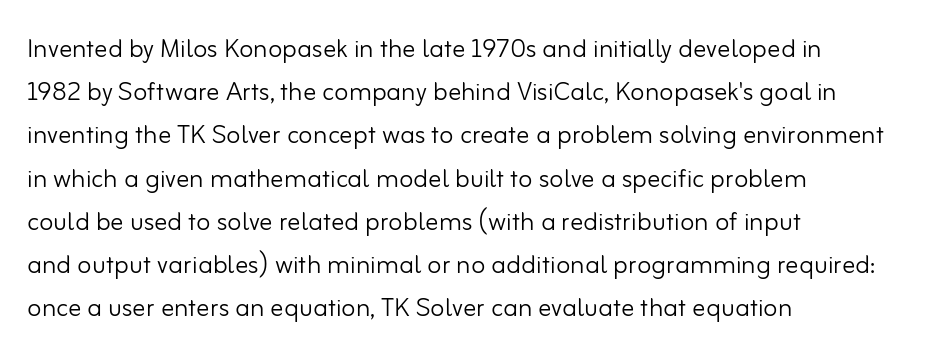
{"serif": "no", "italic": "no", "bold": "no", "weight": "light", "width": "normal", "stroke_contrast": "low", "x_height": "small", "monospaced": "no", "underline": "no", "align": "left", "line_spacing": "normal", "line_spacing_ratio": 1.31, "letter_spacing": "normal", "letter_spacing_em": 0.0, "glyph_px": 33}
